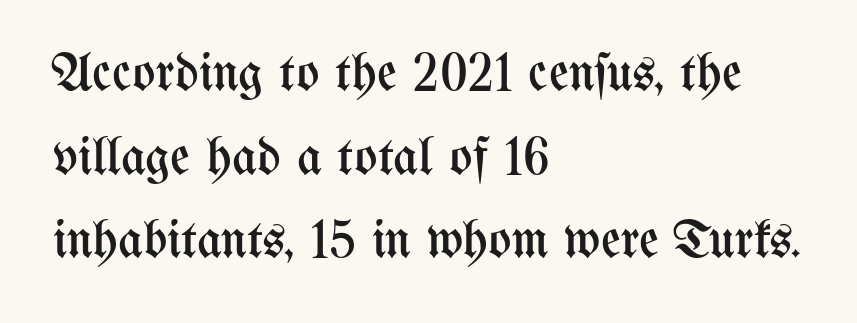
The weight tops out at a normal text grade. This rendering leaves character spacing at its baseline value. Character widths vary here, with narrow letters taking less room than wide ones. These lines sit exactly where default settings would place them. No italicization has been applied; the sample stays upright. The string is rendered with underlining switched off.
